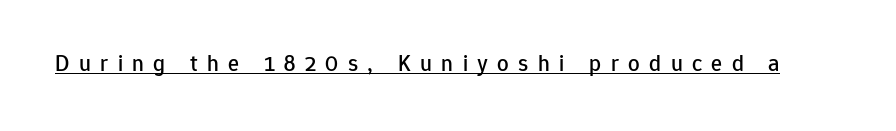
A baseline rule has been typeset under these characters. The axis of the letterforms is exactly vertical. The face used here is rendered with a markedly widened letterfit.
